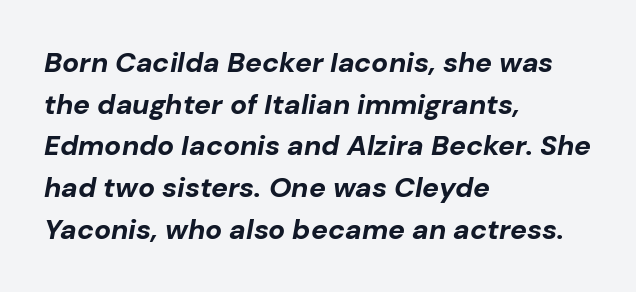
The image shows 28 px bold type, italic (leaning right); set left-aligned, normal line spacing (1.49x), normal letter spacing, not underlined; low stroke contrast and a medium x-height.
